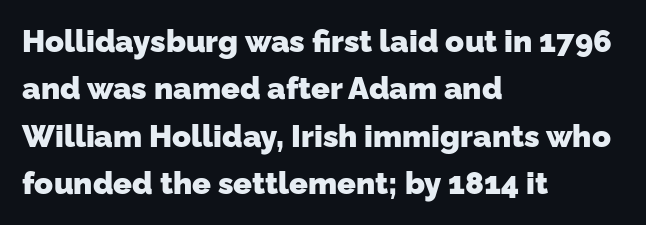
Q: Is the text bold? A: Yes.
Q: Is the typeface a serif or a sans-serif typeface? A: Sans-serif.
Q: Is the text underlined? A: No.
Q: How is the paragraph aligned? A: Left-aligned.
Q: Is the spacing between letters normal or unusually wide? A: Normal.
Q: Is the spacing between lines tight, normal or loose? A: Normal.
Q: Width (condensed, normal, or wide)? A: Normal.
Q: Stroke contrast? A: Low.
Q: x-height? A: Medium.
Q: Monospaced? A: No.
